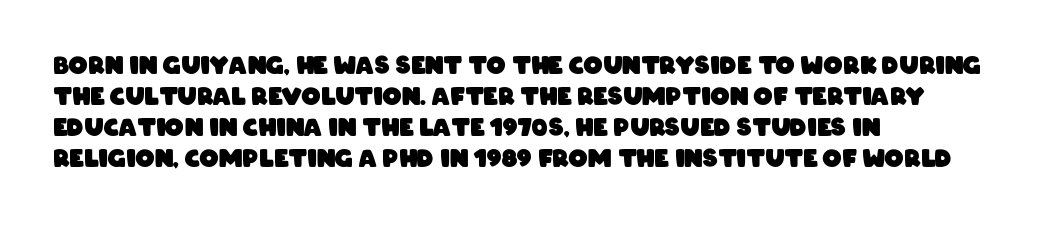
Q: Is the text bold? A: Yes.
Q: Is the text underlined? A: No.
Q: How is the paragraph aligned? A: Left-aligned.
Q: Is the spacing between letters normal or unusually wide? A: Normal.
Q: Is the spacing between lines tight, normal or loose? A: Normal.
